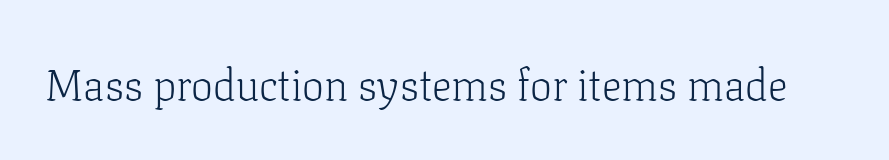
{"serif": "yes", "italic": "no", "bold": "no", "weight": "light", "width": "normal", "stroke_contrast": "low", "x_height": "medium", "monospaced": "no", "underline": "no", "letter_spacing": "normal", "letter_spacing_em": 0.0, "glyph_px": 44}
